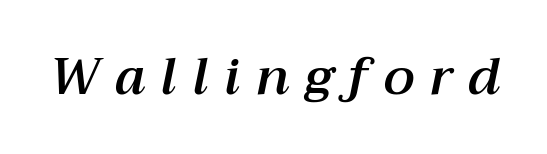
The image shows 51 px text type, italic (leaning right); set unusually wide letter spacing (+0.3 em), not underlined; medium stroke contrast and a medium x-height.
